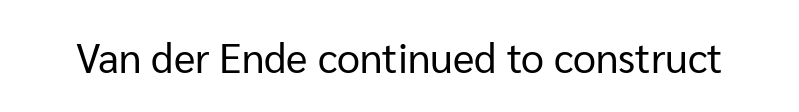
The image shows 41 px regular-weight sans-serif type, upright; set normal letter spacing, not underlined; low stroke contrast and a medium x-height.
